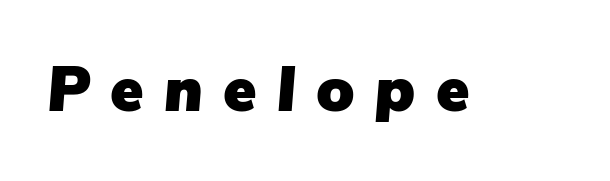
Varying glyph widths throughout — classic text-font behaviour. The typography opts for an oblique posture over an upright one. Here the glyphs are tracked loosely, breaking word shapes into spaced letters. Honestly, there is no underline to notice here at all.
